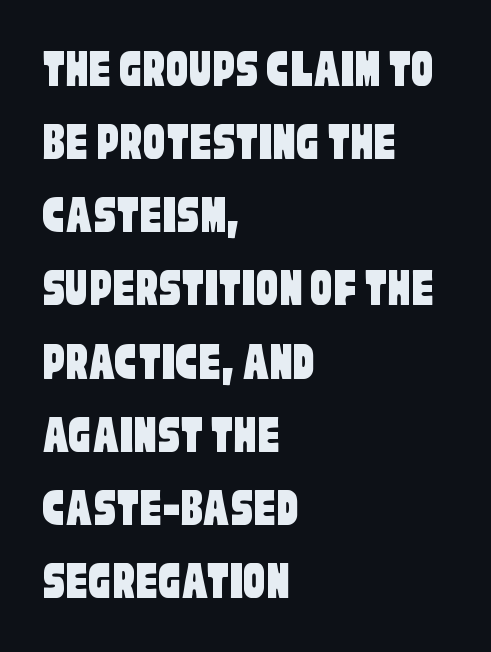
{"serif": "no", "width": "condensed", "stroke_contrast": "low", "x_height": "large", "monospaced": "no", "underline": "no", "align": "left", "line_spacing": "normal", "line_spacing_ratio": 1.33, "letter_spacing": "normal", "letter_spacing_em": 0.0, "glyph_px": 55}
